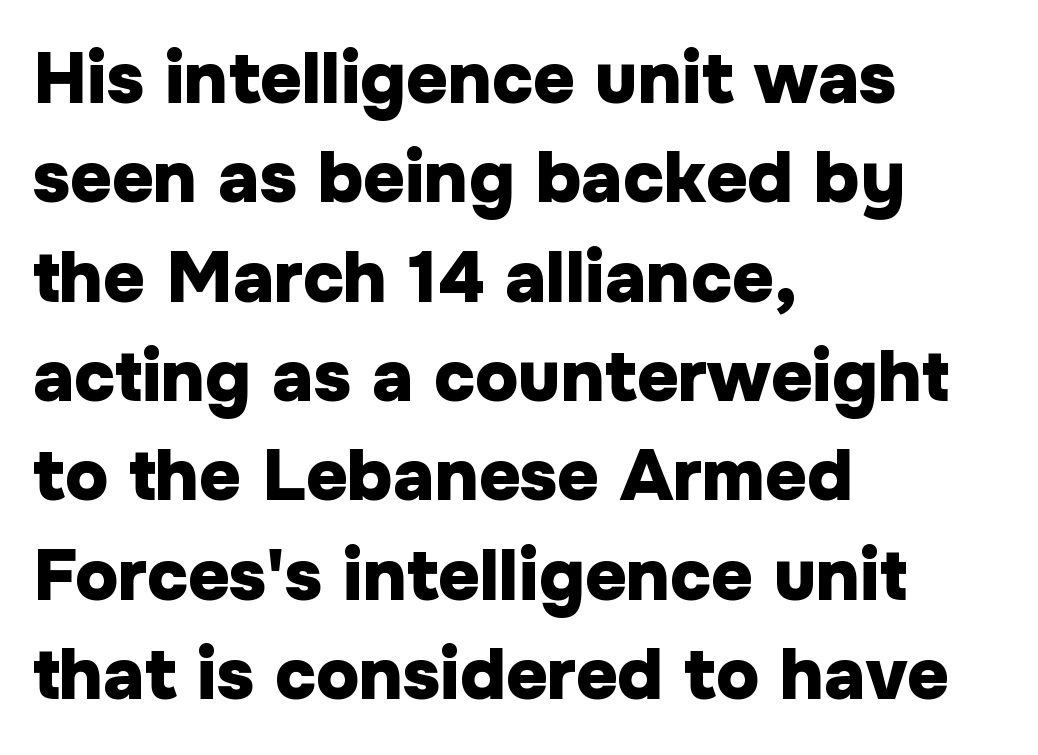
{"serif": "no", "italic": "no", "bold": "yes", "weight": "heavy", "width": "normal", "stroke_contrast": "low", "x_height": "medium", "monospaced": "no", "underline": "no", "align": "left", "line_spacing": "normal", "line_spacing_ratio": 1.38, "letter_spacing": "normal", "letter_spacing_em": 0.0, "glyph_px": 72}
